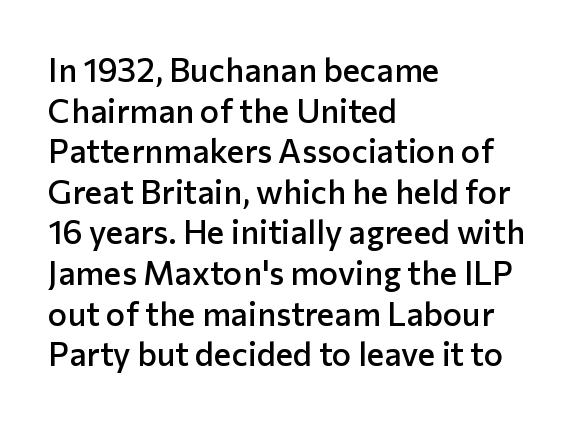
{"serif": "no", "italic": "no", "bold": "semi", "weight": "semibold", "width": "normal", "stroke_contrast": "low", "x_height": "medium", "monospaced": "no", "underline": "no", "align": "left", "line_spacing_ratio": 1.23, "letter_spacing": "normal", "letter_spacing_em": 0.0, "glyph_px": 33}
